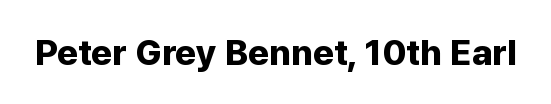
This sample uses plain, unmodified letter spacing. Examine the stroke ends and you'll find no serifs. Spacing verdict: proportional, widths tailored to each character. The specimen reads as upright at a glance.
